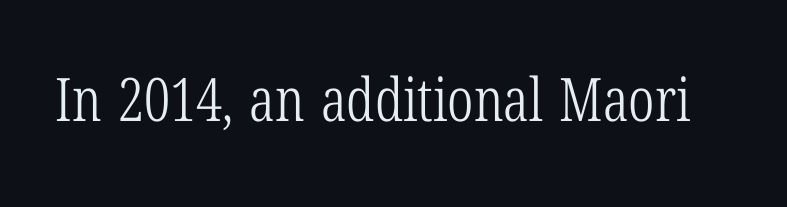
{"serif": "yes", "italic": "no", "bold": "no", "weight": "light", "width": "condensed", "stroke_contrast": "low", "x_height": "medium", "monospaced": "no", "underline": "no", "letter_spacing": "normal", "letter_spacing_em": 0.0, "glyph_px": 60}
